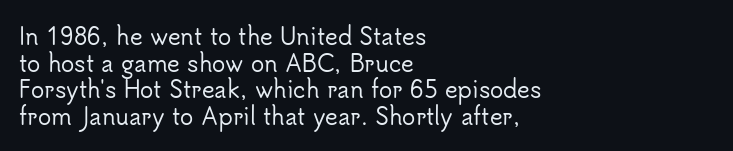
A student would call this left alignment; a typographer would say flush left, rag right. Nobody touched the tracking dial on this one. Tall strokes in this sample are plumb rather than angled. Descenders are the only things crossing below the line.
